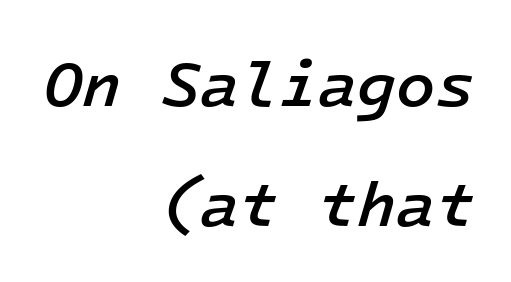
{"italic": "yes", "lean": "right", "slant_degrees": 16, "bold": "semi", "weight": "semibold", "width": "normal", "stroke_contrast": "low", "x_height": "medium", "monospaced": "yes", "underline": "no", "align": "right", "line_spacing_ratio": 1.88, "letter_spacing": "normal", "letter_spacing_em": 0.0, "glyph_px": 64}
